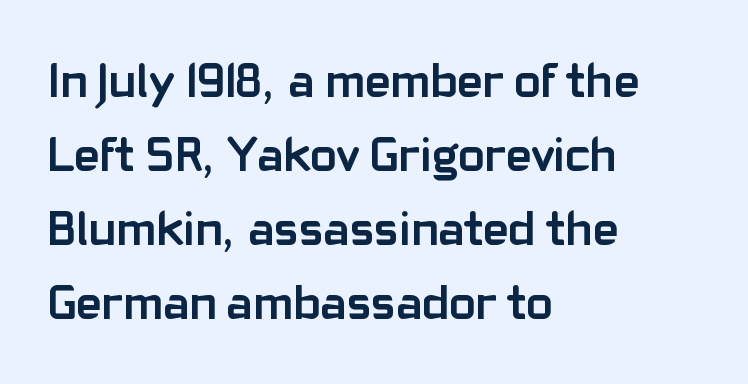
The image shows 49 px semibold sans-serif type, upright; set left-aligned, normal line spacing (1.51x), normal letter spacing, not underlined; low stroke contrast and a medium x-height.
